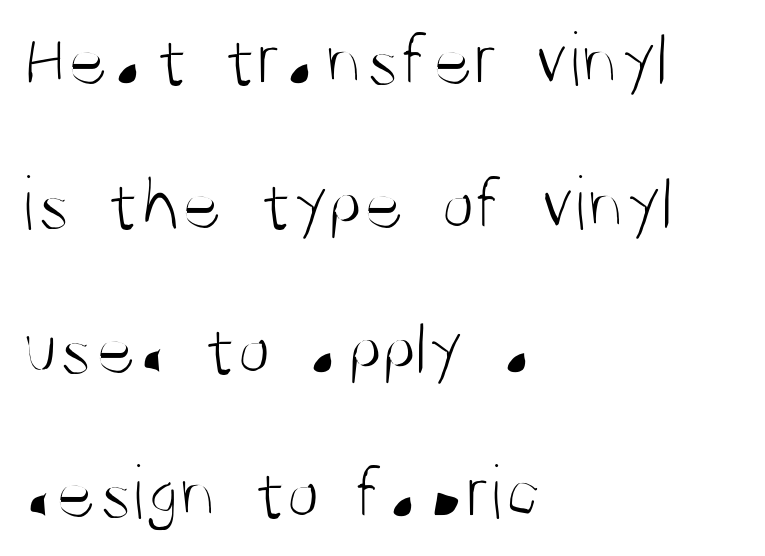
{"serif": "no", "italic": "no", "bold": "no", "weight": "light", "width": "condensed", "stroke_contrast": "medium", "x_height": "large", "monospaced": "no", "underline": "no", "align": "left", "line_spacing_ratio": 1.85, "letter_spacing": "normal", "letter_spacing_em": 0.0, "glyph_px": 78}
